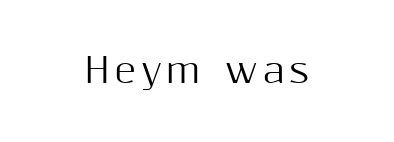
The axis of the letterforms is exactly vertical. Here the designer chose a conventional face with non-uniform glyph widths. Type style note: lacks serifs. The area under the type is left untouched.
